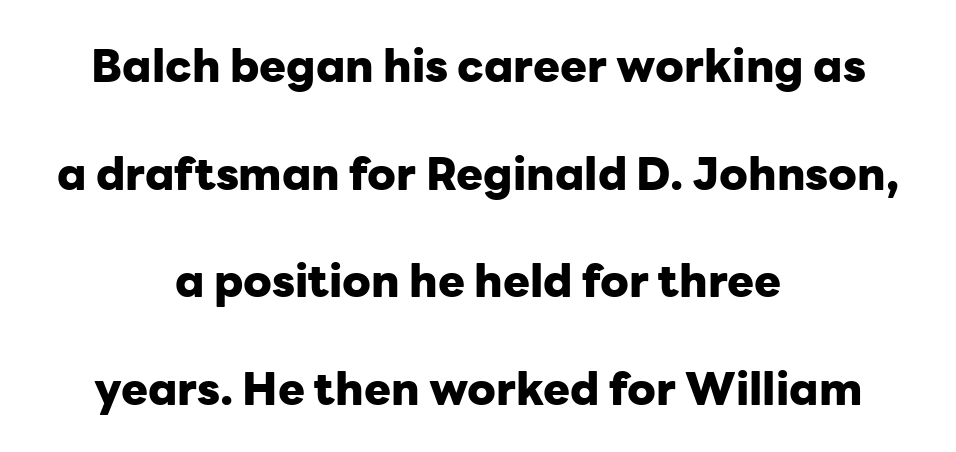
{"serif": "no", "italic": "no", "bold": "yes", "weight": "heavy", "width": "normal", "stroke_contrast": "low", "x_height": "medium", "monospaced": "no", "underline": "no", "align": "center", "line_spacing": "loose", "line_spacing_ratio": 2.39, "letter_spacing": "normal", "letter_spacing_em": 0.0, "glyph_px": 45}
